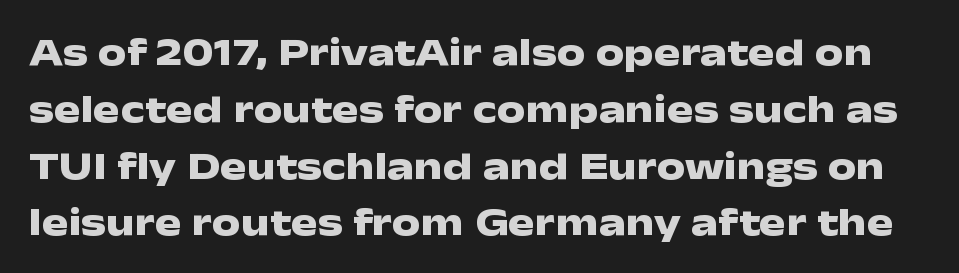
Q: Is the text bold? A: Yes.
Q: Is the text italic (slanted)? A: No, it is upright.
Q: Is the typeface a serif or a sans-serif typeface? A: Sans-serif.
Q: Is the text underlined? A: No.
Q: Is the spacing between letters normal or unusually wide? A: Normal.
Q: Is the spacing between lines tight, normal or loose? A: Normal.
Q: Width (condensed, normal, or wide)? A: Wide.
Q: Stroke contrast? A: Low.
Q: x-height? A: Medium.
Q: Monospaced? A: No.
